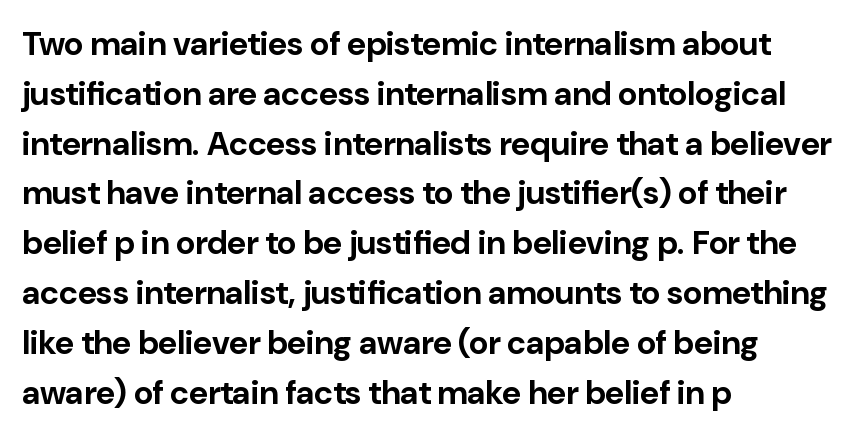
{"serif": "no", "italic": "no", "bold": "yes", "weight": "bold", "width": "normal", "stroke_contrast": "low", "x_height": "medium", "monospaced": "no", "underline": "no", "align": "left", "line_spacing": "normal", "line_spacing_ratio": 1.51, "letter_spacing": "normal", "letter_spacing_em": 0.0, "glyph_px": 33}
